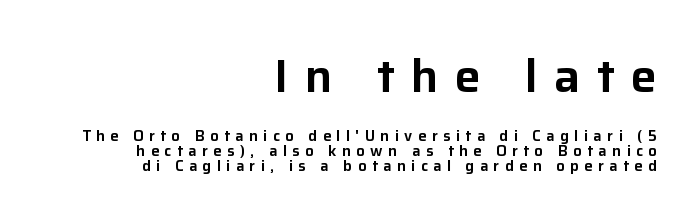
The image shows 46 px sans-serif type, upright; set right-aligned, tight line spacing (1.02x), unusually wide letter spacing (+0.36 em), not underlined; the first (top) block is 3.07x larger; low stroke contrast and a medium x-height.
